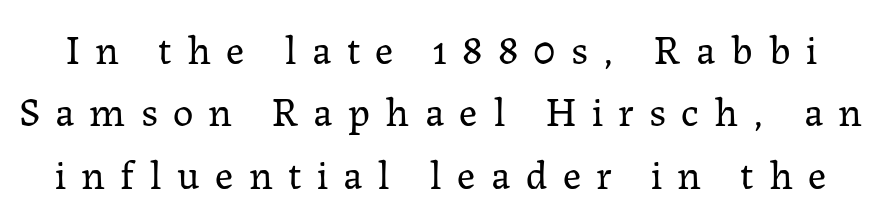
Q: Is the text bold? A: No.
Q: Is the text italic (slanted)? A: No, it is upright.
Q: Is the typeface a serif or a sans-serif typeface? A: Serif.
Q: Is the text underlined? A: No.
Q: Is the spacing between letters normal or unusually wide? A: Unusually wide.
Q: Is the spacing between lines tight, normal or loose? A: Normal.
Q: Width (condensed, normal, or wide)? A: Normal.
Q: Stroke contrast? A: Low.
Q: x-height? A: Medium.
Q: Monospaced? A: No.
